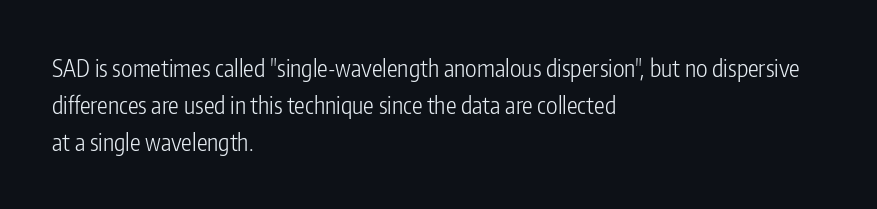
Q: Is the text bold? A: No.
Q: Is the text italic (slanted)? A: No, it is upright.
Q: Is the text underlined? A: No.
Q: How is the paragraph aligned? A: Left-aligned.
Q: Is the spacing between letters normal or unusually wide? A: Normal.
Q: Is the spacing between lines tight, normal or loose? A: Normal.
